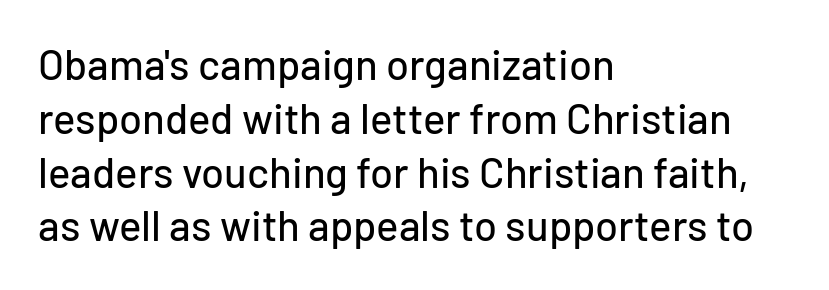
In terms of letterform style, serifs are entirely absent. The strip under each line holds only bare page. If you drew a ruler down the left edge, every line would touch it. Vertical strokes here are truly vertical.
